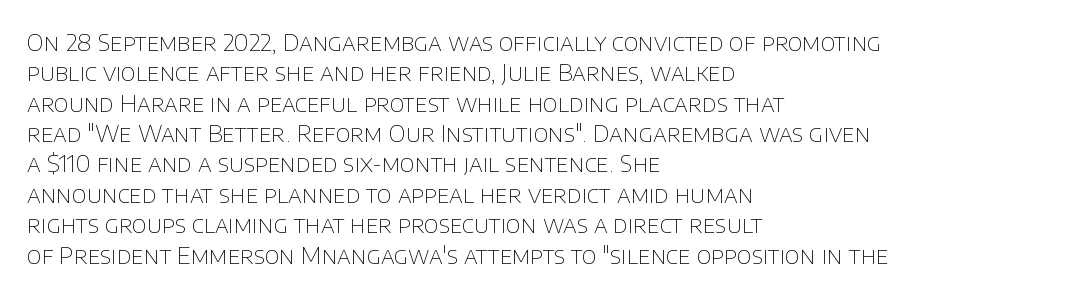
{"italic": "no", "bold": "no", "underline": "no", "align": "left", "line_spacing": "normal", "line_spacing_ratio": 1.32, "letter_spacing": "normal", "letter_spacing_em": 0.0, "glyph_px": 23}
